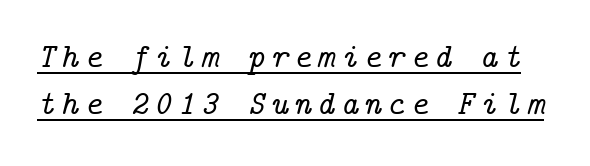
Q: Is the text italic (slanted)? A: Yes, it leans right by about 14 degrees.
Q: Is the typeface a serif or a sans-serif typeface? A: Serif.
Q: Is the text underlined? A: Yes.
Q: Is the spacing between lines tight, normal or loose? A: Normal.
Q: Width (condensed, normal, or wide)? A: Normal.
Q: Stroke contrast? A: Low.
Q: x-height? A: Medium.
